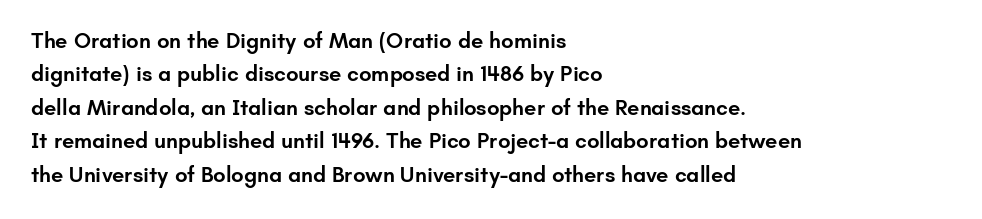
Q: Is the text bold? A: Semi-bold.
Q: Is the text italic (slanted)? A: No, it is upright.
Q: Is the text underlined? A: No.
Q: How is the paragraph aligned? A: Left-aligned.
Q: Is the spacing between letters normal or unusually wide? A: Normal.
Q: Is the spacing between lines tight, normal or loose? A: Normal.
